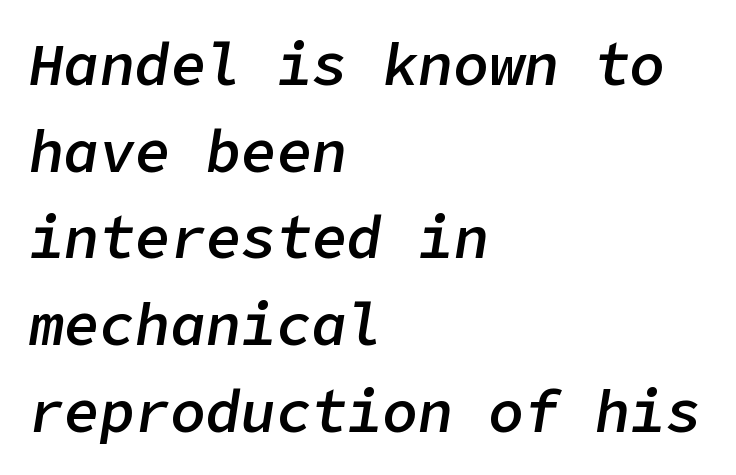
The image shows 59 px semibold type, italic (leaning right); set left-aligned, normal line spacing (1.47x), normal letter spacing, not underlined; low stroke contrast and a medium x-height.
